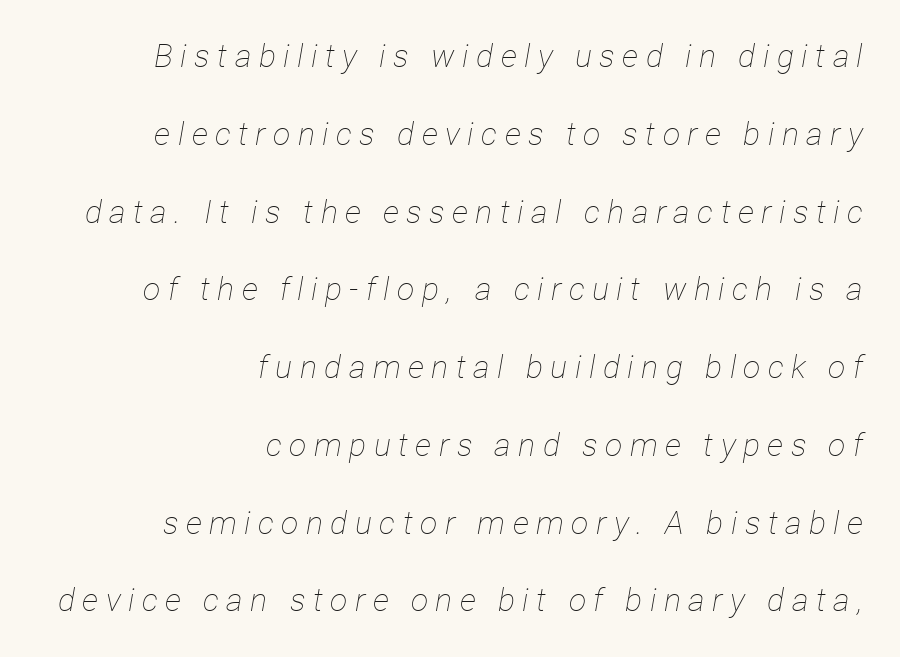
{"italic": "yes", "lean": "right", "slant_degrees": 12, "bold": "no", "weight": "thin", "width": "condensed", "stroke_contrast": "low", "x_height": "medium", "monospaced": "no", "underline": "no", "align": "right", "line_spacing": "loose", "line_spacing_ratio": 2.43, "letter_spacing": "wide", "letter_spacing_em": 0.23, "glyph_px": 32}
